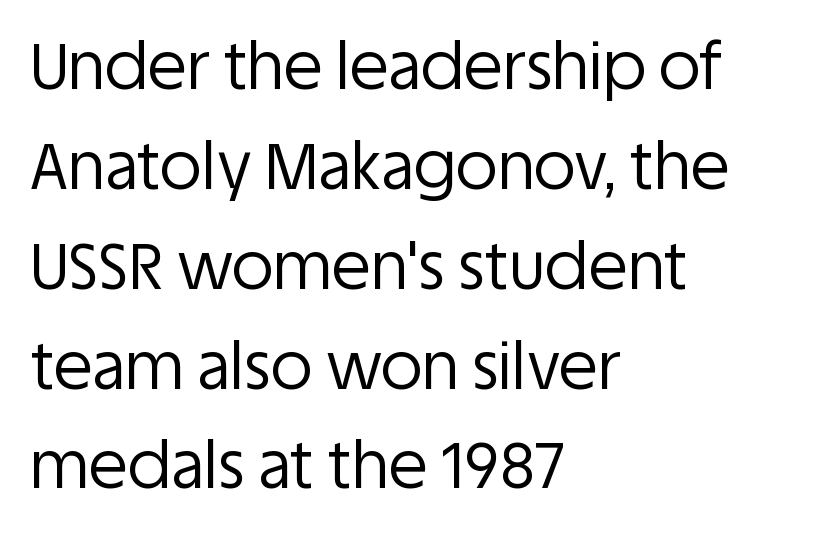
The image shows 64 px regular-weight sans-serif type, upright; set left-aligned, normal line spacing (1.56x), normal letter spacing, not underlined; low stroke contrast and a large x-height.
